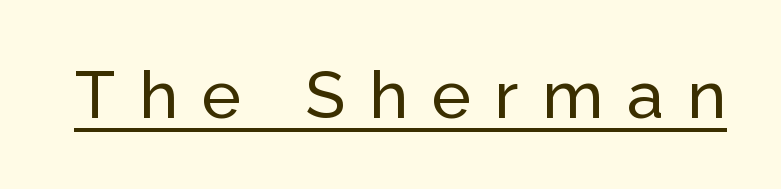
Q: Is the text italic (slanted)? A: No, it is upright.
Q: Is the typeface a serif or a sans-serif typeface? A: Sans-serif.
Q: Is the text underlined? A: Yes.
Q: Is the spacing between letters normal or unusually wide? A: Unusually wide.
Q: Width (condensed, normal, or wide)? A: Normal.
Q: Stroke contrast? A: Low.
Q: x-height? A: Medium.
Q: Monospaced? A: No.
